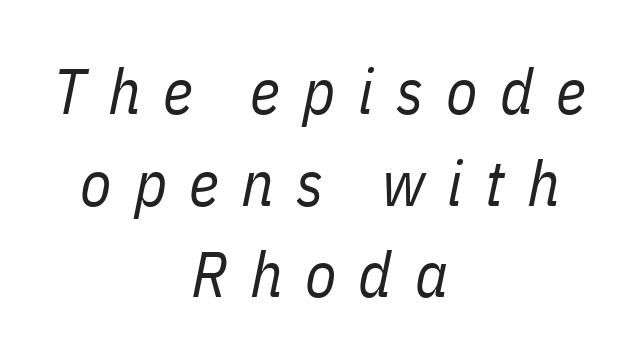
{"italic": "yes", "lean": "right", "slant_degrees": 11, "bold": "no", "weight": "regular", "width": "condensed", "stroke_contrast": "low", "x_height": "medium", "monospaced": "no", "underline": "no", "align": "center", "line_spacing": "normal", "line_spacing_ratio": 1.43, "letter_spacing": "wide", "letter_spacing_em": 0.35, "glyph_px": 64}
